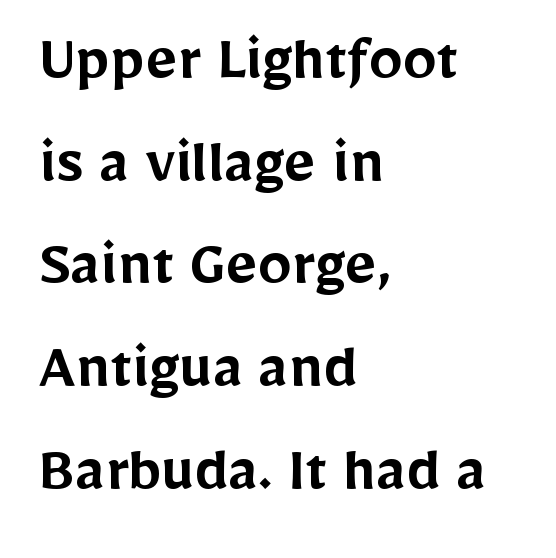
The image shows 68 px semibold sans-serif type, upright; set left-aligned, normal line spacing (1.51x), normal letter spacing, not underlined; low stroke contrast and a medium x-height.
